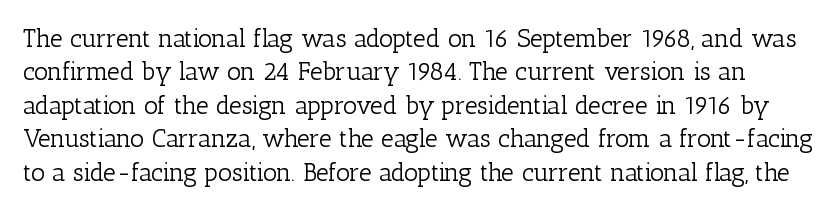
A typesetter would mark this as roman, not italic. Unmarked baselines from the first word to the last. The line texture is even and compact thanks to regular tracking. Reading down the column, the eye jumps a familiar distance to each next line.
